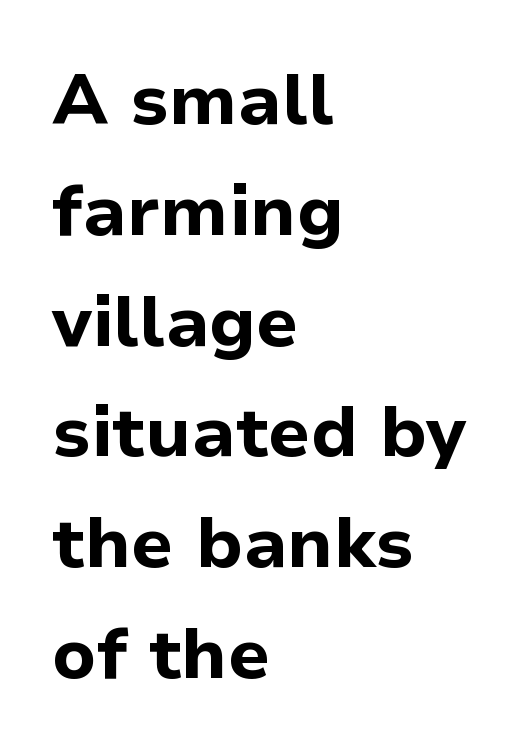
The image shows 71 px bold sans-serif type, upright; set left-aligned, normal line spacing (1.56x), normal letter spacing, not underlined; low stroke contrast and a medium x-height.
